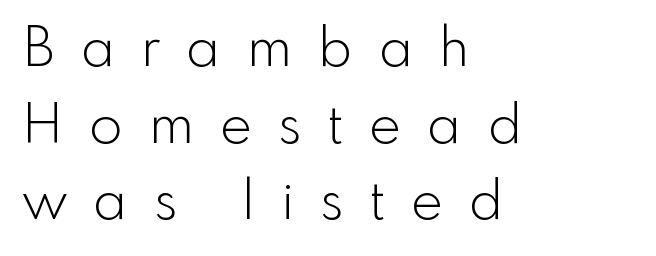
{"serif": "no", "italic": "no", "bold": "no", "weight": "light", "width": "normal", "x_height": "small", "monospaced": "no", "underline": "no", "align": "left", "line_spacing": "normal", "line_spacing_ratio": 1.42, "letter_spacing": "wide", "letter_spacing_em": 0.49, "glyph_px": 54}
